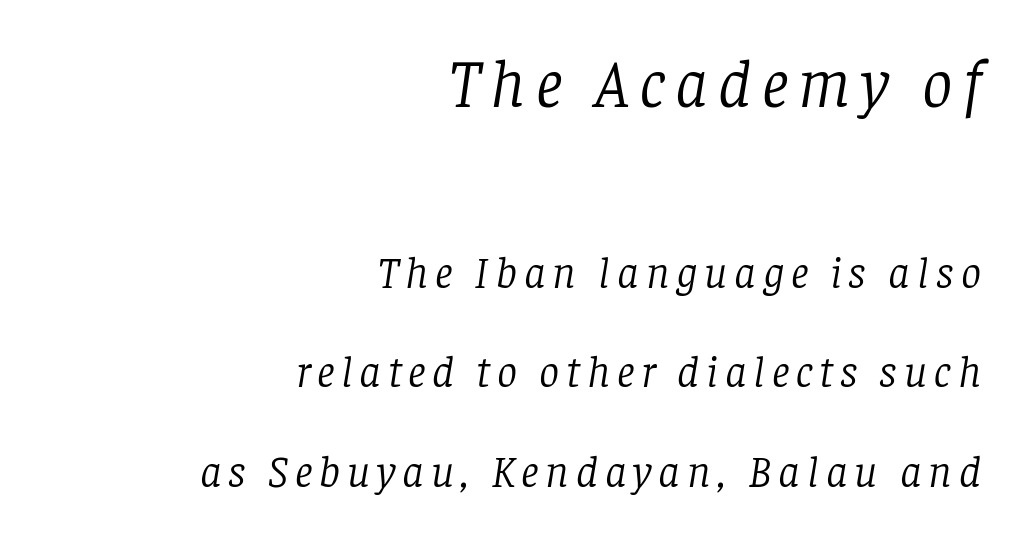
{"serif": "yes", "italic": "yes", "lean": "right", "slant_degrees": 8, "bold": "no", "weight": "light", "width": "normal", "stroke_contrast": "low", "x_height": "large", "monospaced": "no", "underline": "no", "align": "right", "line_spacing": "loose", "line_spacing_ratio": 2.21, "larger_block": "first", "size_ratio": 1.51, "glyph_px": 68}
